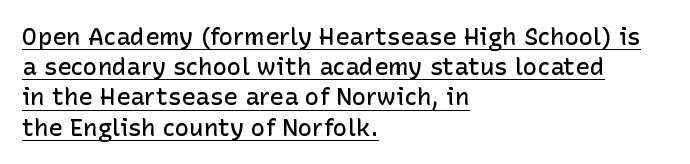
This is the regular roman posture of the typeface. Emphasis is given by a line drawn under the lettering. Quick note: interline space is typical. Line beginnings align vertically; line endings do not. Caption: semibold face, moderately heavy strokes.
